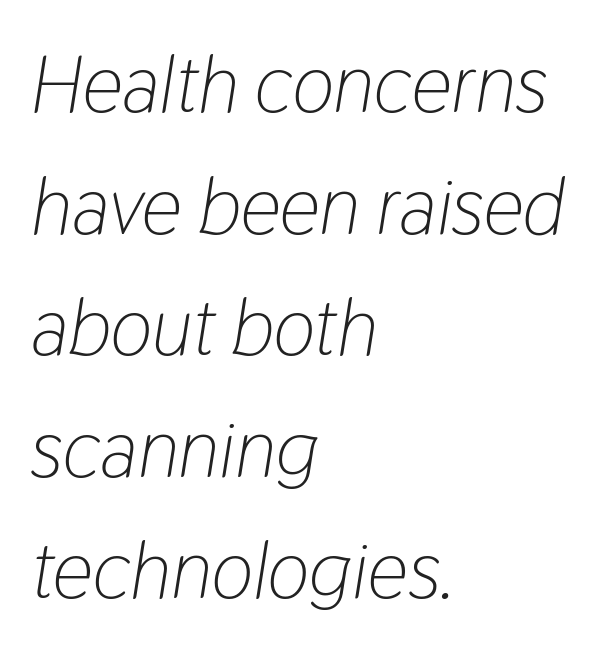
{"italic": "yes", "lean": "right", "slant_degrees": 9, "bold": "no", "weight": "light", "width": "condensed", "stroke_contrast": "low", "x_height": "medium", "monospaced": "no", "underline": "no", "align": "left", "line_spacing": "normal", "line_spacing_ratio": 1.52, "letter_spacing": "normal", "letter_spacing_em": 0.0, "glyph_px": 80}
